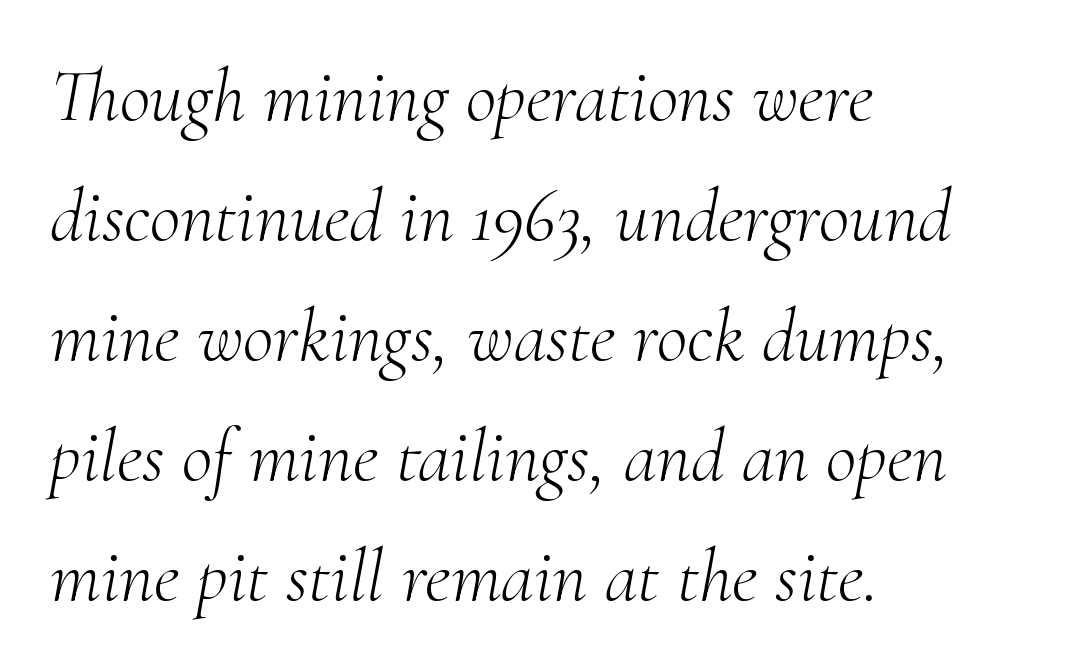
{"serif": "yes", "italic": "yes", "lean": "right", "slant_degrees": 10, "bold": "no", "weight": "light", "width": "normal", "stroke_contrast": "medium", "x_height": "small", "monospaced": "no", "underline": "no", "align": "left", "line_spacing": "normal", "line_spacing_ratio": 1.6, "letter_spacing": "normal", "letter_spacing_em": 0.0, "glyph_px": 75}
